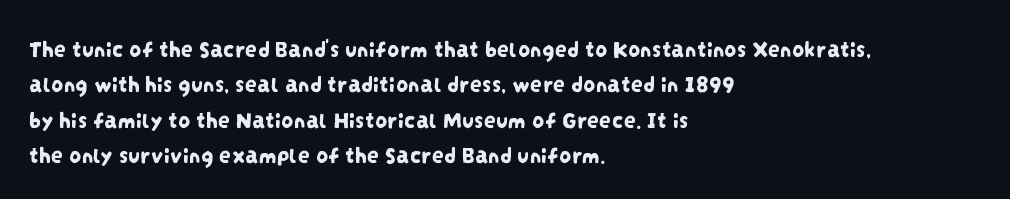
The image shows 24 px text type; set left-aligned, normal line spacing (1.47x), normal letter spacing, not underlined.
